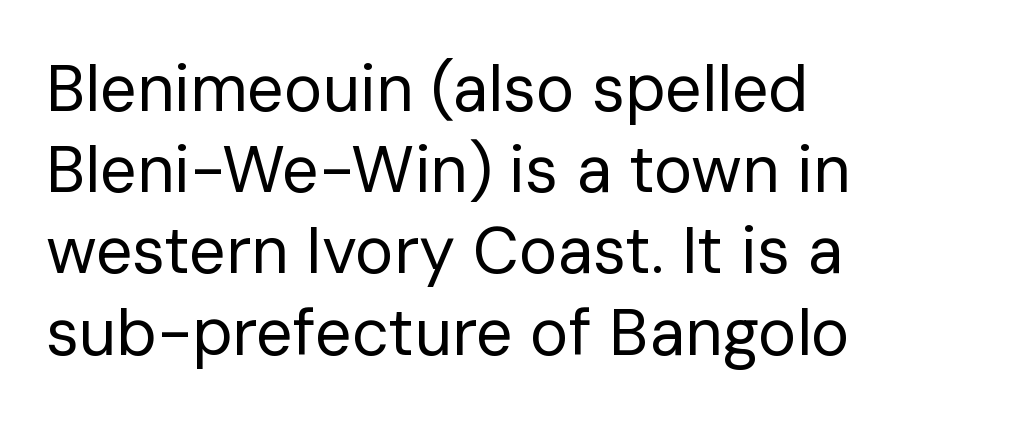
Q: Is the text bold? A: No.
Q: Is the text italic (slanted)? A: No, it is upright.
Q: Is the typeface a serif or a sans-serif typeface? A: Sans-serif.
Q: Is the text underlined? A: No.
Q: How is the paragraph aligned? A: Left-aligned.
Q: Is the spacing between letters normal or unusually wide? A: Normal.
Q: Is the spacing between lines tight, normal or loose? A: Normal.
Q: Width (condensed, normal, or wide)? A: Normal.
Q: Stroke contrast? A: Low.
Q: x-height? A: Medium.
Q: Monospaced? A: No.
